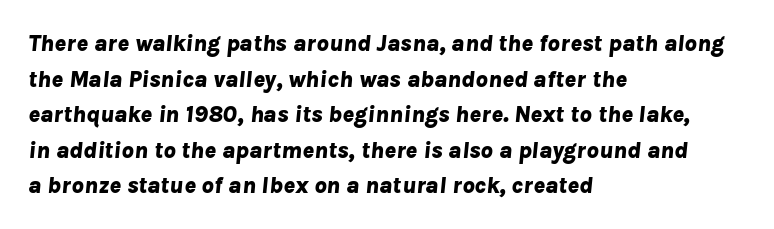
Unmarked baselines from the first word to the last. This sample is left-justified, so line endings fall wherever the words run out. The vertical gap from one line to the next is medium. The axis of the letterforms is tilted away from vertical. The sample has been set heavy, in full bold.
